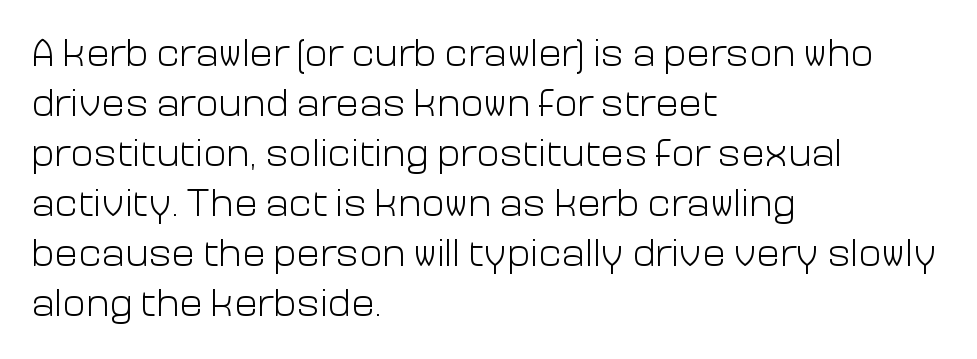
Stroke mass is kept to a normal reading level or below. Nothing sits at the stroke ends, so this counts as sans-serif. Horizontally, the lines are justified to the leading edge only. The area under the type is left untouched.
